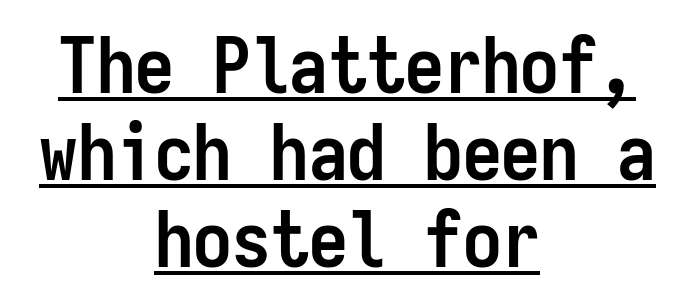
{"serif": "no", "italic": "no", "bold": "yes", "weight": "semibold", "width": "condensed", "stroke_contrast": "low", "x_height": "medium", "monospaced": "yes", "underline": "yes", "align": "center", "line_spacing": "tight", "line_spacing_ratio": 1.13, "letter_spacing": "normal", "letter_spacing_em": 0.0, "glyph_px": 77}
